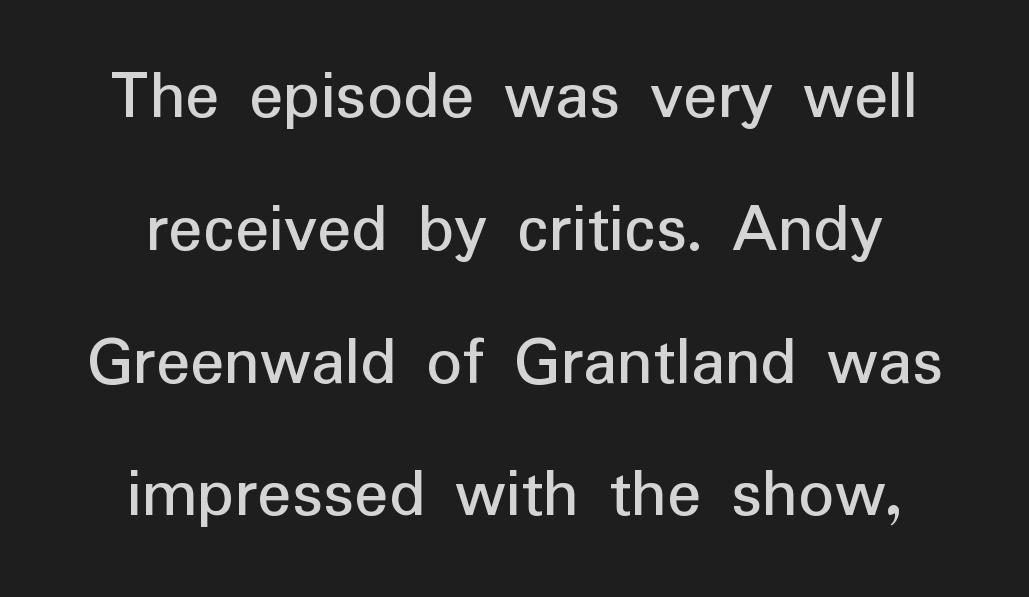
The image shows 71 px sans-serif type, upright; set centered, line spacing 1.87x, normal letter spacing, not underlined; low stroke contrast and a medium x-height.
